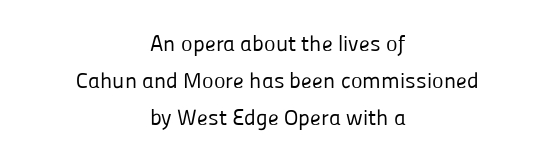
The image shows 22 px text type, upright; set centered, normal line spacing (1.69x), normal letter spacing, not underlined.
